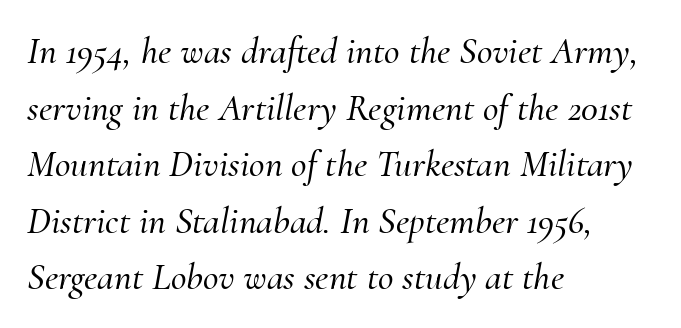
{"serif": "yes", "italic": "yes", "lean": "right", "slant_degrees": 10, "width": "normal", "stroke_contrast": "medium", "x_height": "small", "monospaced": "no", "underline": "no", "align": "left", "line_spacing": "normal", "line_spacing_ratio": 1.49, "letter_spacing": "normal", "letter_spacing_em": 0.0, "glyph_px": 38}
